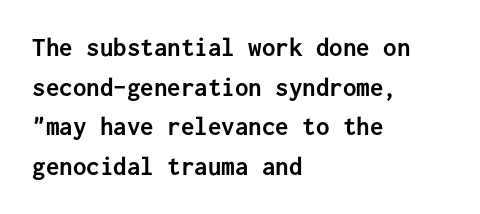
Q: Is the text bold? A: Yes.
Q: Is the text italic (slanted)? A: No, it is upright.
Q: Is the text underlined? A: No.
Q: How is the paragraph aligned? A: Left-aligned.
Q: Is the spacing between letters normal or unusually wide? A: Normal.
Q: Is the spacing between lines tight, normal or loose? A: Normal.
